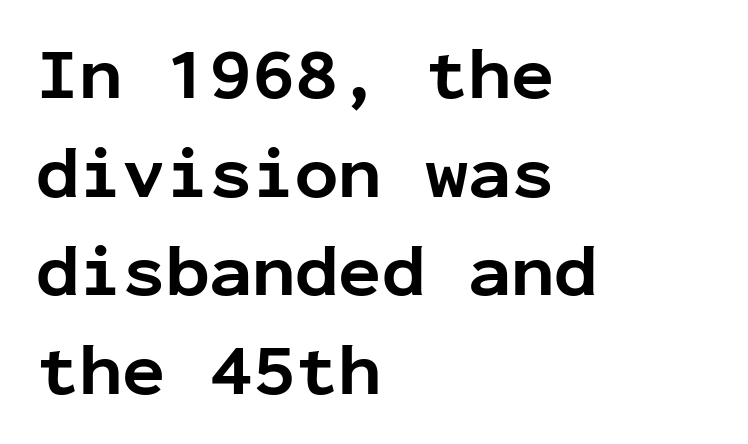
Q: Is the text bold? A: Yes.
Q: Is the text italic (slanted)? A: No, it is upright.
Q: Is the typeface a serif or a sans-serif typeface? A: Sans-serif.
Q: Is the text underlined? A: No.
Q: How is the paragraph aligned? A: Left-aligned.
Q: Is the spacing between letters normal or unusually wide? A: Normal.
Q: Is the spacing between lines tight, normal or loose? A: Normal.
Q: Width (condensed, normal, or wide)? A: Normal.
Q: Stroke contrast? A: Low.
Q: x-height? A: Medium.
Q: Monospaced? A: Yes.
